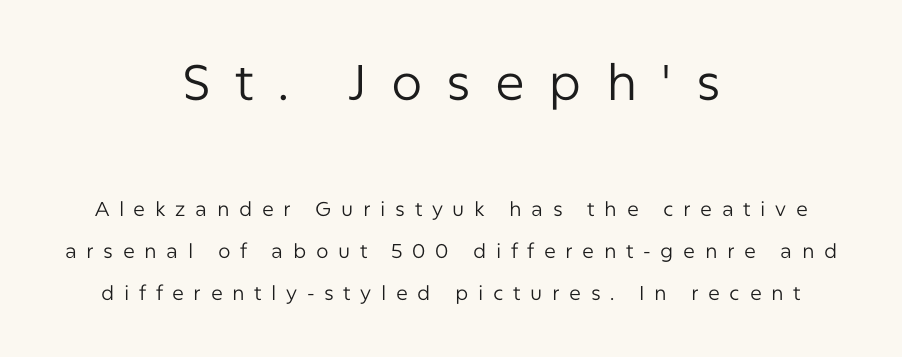
The image shows 50 px regular-weight sans-serif type, upright; set centered, loose line spacing (2.1x), unusually wide letter spacing (+0.48 em), not underlined; the first (top) block is 2.5x larger; low stroke contrast and a medium x-height.
